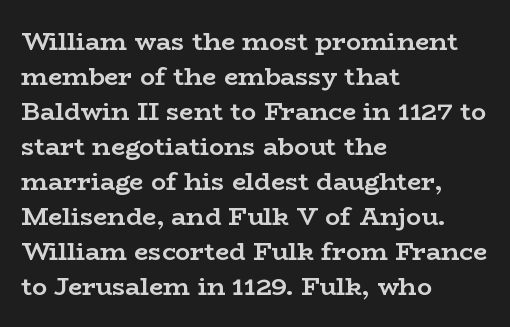
Nope, not italic — everything's standing straight. Regular leading. Teacher's note: observe the even left margin — that is flush-left alignment. The space beneath each line is pristine and unruled. Glyph-to-glyph distance matches everyday printed text.
